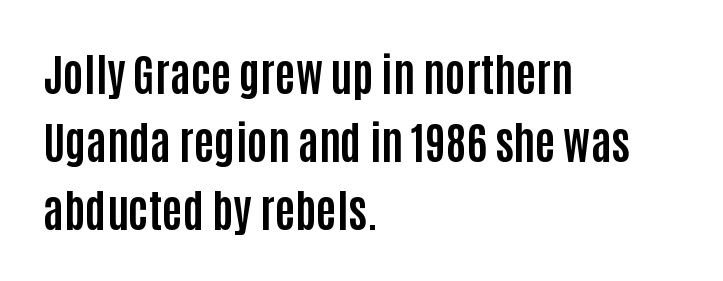
{"serif": "no", "italic": "no", "bold": "yes", "weight": "bold", "width": "condensed", "stroke_contrast": "low", "x_height": "large", "monospaced": "no", "underline": "no", "align": "left", "line_spacing": "normal", "line_spacing_ratio": 1.55, "letter_spacing": "normal", "letter_spacing_em": 0.0, "glyph_px": 44}
